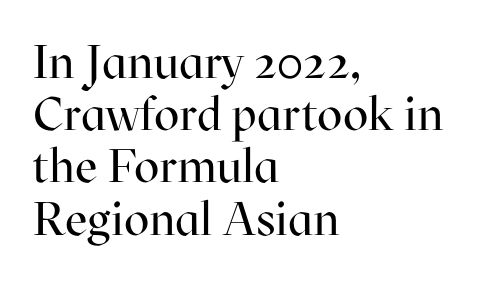
{"serif": "yes", "italic": "no", "bold": "no", "weight": "regular", "width": "normal", "stroke_contrast": "high", "x_height": "medium", "monospaced": "no", "underline": "no", "align": "left", "line_spacing": "tight", "line_spacing_ratio": 1.11, "letter_spacing": "normal", "letter_spacing_em": 0.0, "glyph_px": 47}
